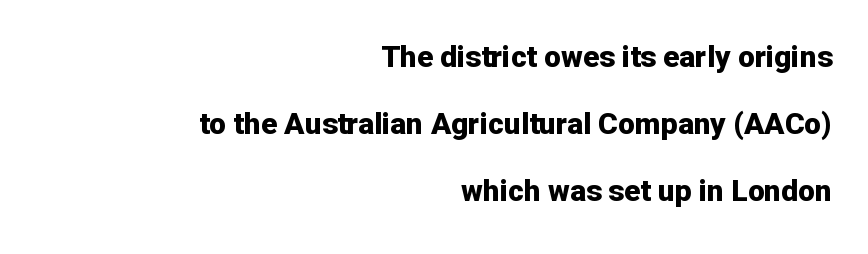
The image shows 30 px bold sans-serif type, upright; set right-aligned, loose line spacing (2.23x), normal letter spacing, not underlined; low stroke contrast and a medium x-height.
